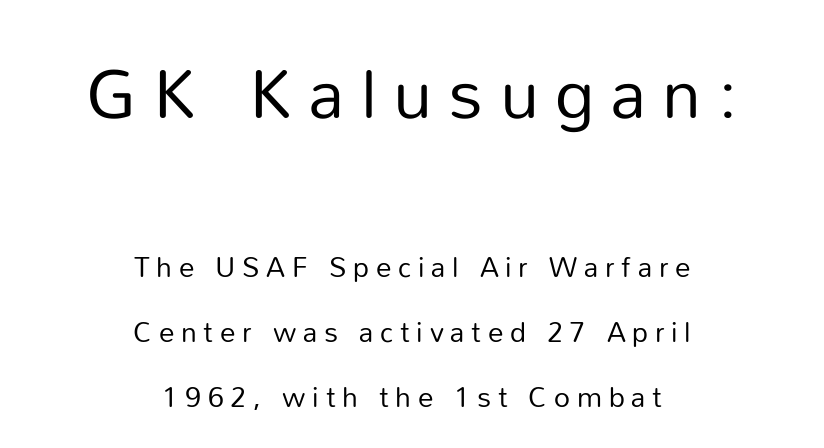
Q: Is the text bold? A: No.
Q: Is the text italic (slanted)? A: No, it is upright.
Q: Is the typeface a serif or a sans-serif typeface? A: Sans-serif.
Q: Is the text underlined? A: No.
Q: How is the paragraph aligned? A: Centered.
Q: Is the spacing between letters normal or unusually wide? A: Unusually wide.
Q: Is the spacing between lines tight, normal or loose? A: Loose.
Q: Which block of text is set in a larger size, the first (top) or the second (bottom)? A: The first (top) one.
Q: Width (condensed, normal, or wide)? A: Normal.
Q: Stroke contrast? A: Low.
Q: x-height? A: Medium.
Q: Monospaced? A: No.
